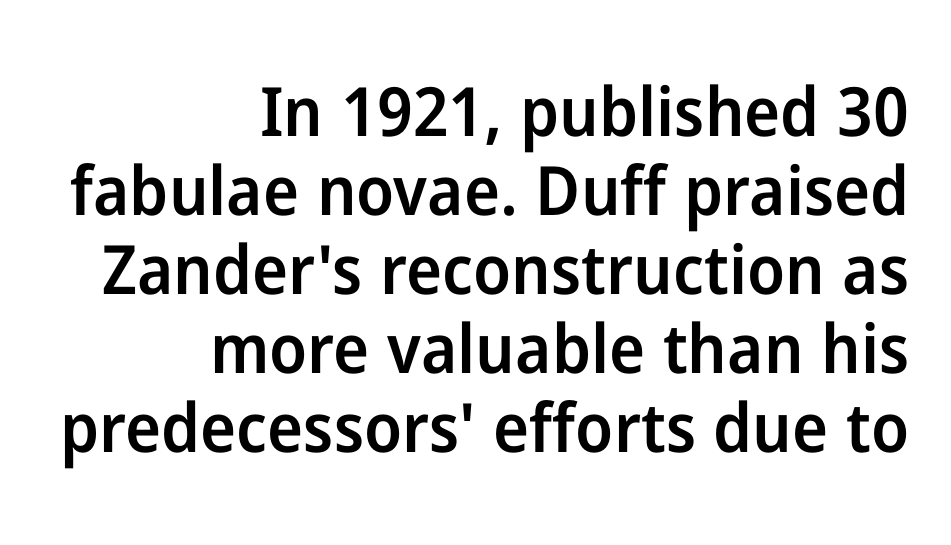
Q: Is the text bold? A: Semi-bold.
Q: Is the text italic (slanted)? A: No, it is upright.
Q: Is the typeface a serif or a sans-serif typeface? A: Sans-serif.
Q: Is the text underlined? A: No.
Q: How is the paragraph aligned? A: Right-aligned.
Q: Is the spacing between letters normal or unusually wide? A: Normal.
Q: Width (condensed, normal, or wide)? A: Normal.
Q: Stroke contrast? A: Low.
Q: x-height? A: Medium.
Q: Monospaced? A: No.
